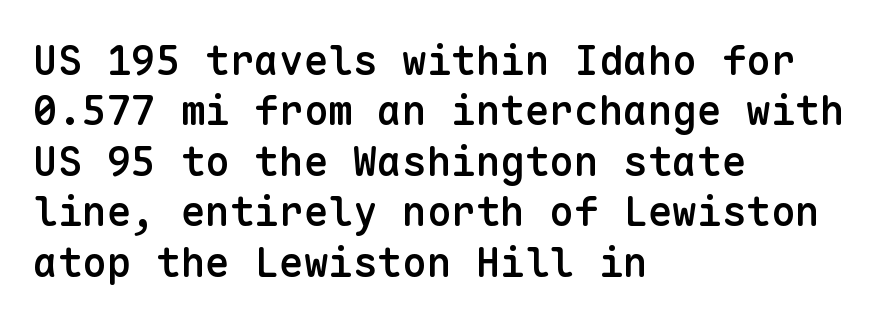
These lines carry some extra weight — a demibold, not a full bold. Vertical strokes here are truly vertical. Do the characters align in a grid? Yes, the font is monospaced. The rendering anchors every line to the left-hand side. A typesetter would call this zero additional tracking.
